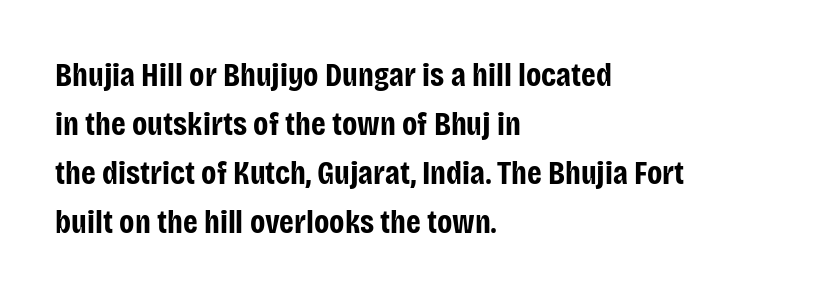
Q: Is the text bold? A: Yes.
Q: Is the text italic (slanted)? A: No, it is upright.
Q: Is the typeface a serif or a sans-serif typeface? A: Sans-serif.
Q: Is the text underlined? A: No.
Q: How is the paragraph aligned? A: Left-aligned.
Q: Is the spacing between letters normal or unusually wide? A: Normal.
Q: Is the spacing between lines tight, normal or loose? A: Normal.
Q: Width (condensed, normal, or wide)? A: Condensed.
Q: Stroke contrast? A: Low.
Q: x-height? A: Large.
Q: Monospaced? A: No.
